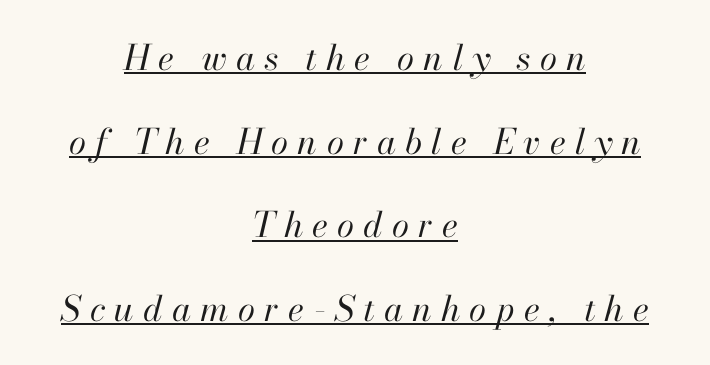
The image shows 35 px regular-weight type, italic (leaning right); set centered, loose line spacing (2.39x), unusually wide letter spacing (+0.26 em), underlined; high stroke contrast and a small x-height.
